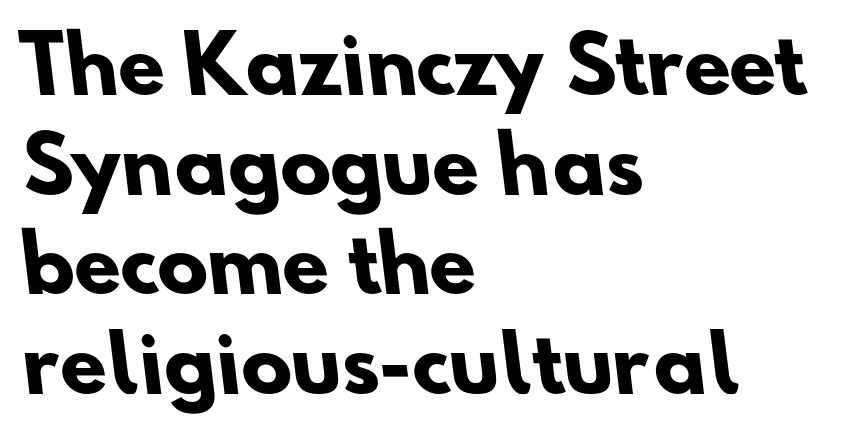
{"serif": "no", "bold": "yes", "weight": "heavy", "width": "normal", "stroke_contrast": "low", "x_height": "small", "monospaced": "no", "underline": "no", "align": "left", "line_spacing": "normal", "line_spacing_ratio": 1.31, "letter_spacing": "normal", "letter_spacing_em": 0.0, "glyph_px": 76}
